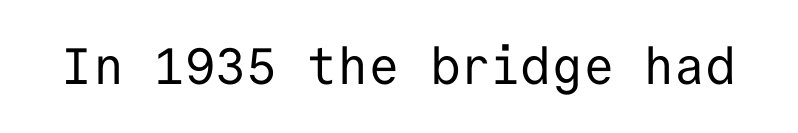
The image shows 51 px regular-weight sans-serif type, upright, monospaced; set normal letter spacing, not underlined; low stroke contrast and a medium x-height.
